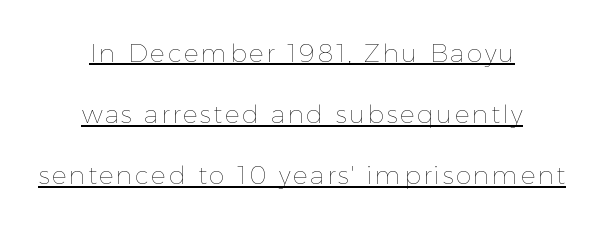
The image shows 25 px text type, upright; set centered, loose line spacing (2.45x), underlined.
